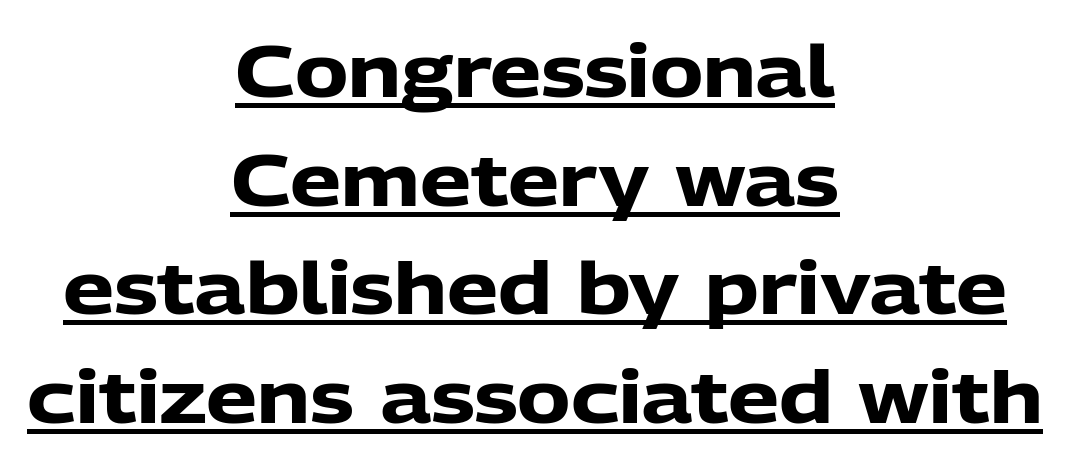
Horizontally, the lines are justified to the midpoint only. The font's upright variant was chosen for this text. Serif or sans? Sans — the stroke terminals are bare. Underline: present.
